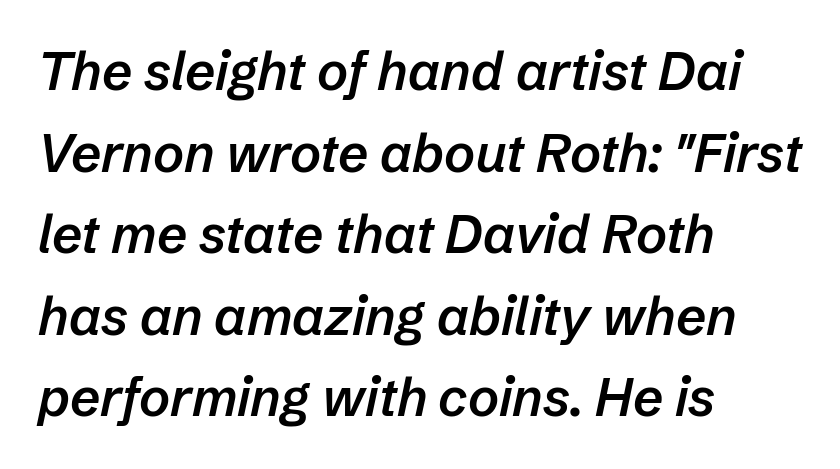
Q: Is the text bold? A: Semi-bold.
Q: Is the text italic (slanted)? A: Yes, it leans right by about 12 degrees.
Q: Is the text underlined? A: No.
Q: How is the paragraph aligned? A: Left-aligned.
Q: Is the spacing between letters normal or unusually wide? A: Normal.
Q: Is the spacing between lines tight, normal or loose? A: Normal.
Q: Width (condensed, normal, or wide)? A: Normal.
Q: Stroke contrast? A: Low.
Q: x-height? A: Medium.
Q: Monospaced? A: No.
